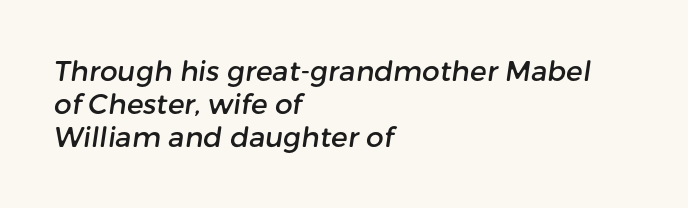
Q: Is the typeface a serif or a sans-serif typeface? A: Sans-serif.
Q: Is the text underlined? A: No.
Q: How is the paragraph aligned? A: Left-aligned.
Q: Is the spacing between letters normal or unusually wide? A: Normal.
Q: Width (condensed, normal, or wide)? A: Normal.
Q: Stroke contrast? A: Low.
Q: x-height? A: Medium.
Q: Monospaced? A: No.
